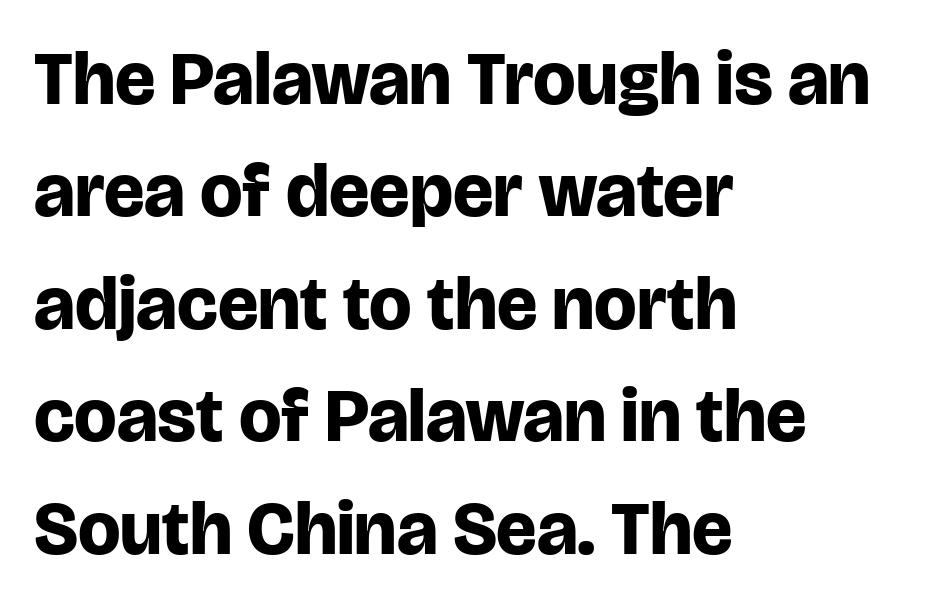
Q: Is the text bold? A: Yes.
Q: Is the text italic (slanted)? A: No, it is upright.
Q: Is the typeface a serif or a sans-serif typeface? A: Sans-serif.
Q: Is the text underlined? A: No.
Q: How is the paragraph aligned? A: Left-aligned.
Q: Is the spacing between letters normal or unusually wide? A: Normal.
Q: Is the spacing between lines tight, normal or loose? A: Normal.
Q: Width (condensed, normal, or wide)? A: Normal.
Q: Stroke contrast? A: Low.
Q: x-height? A: Large.
Q: Monospaced? A: No.
